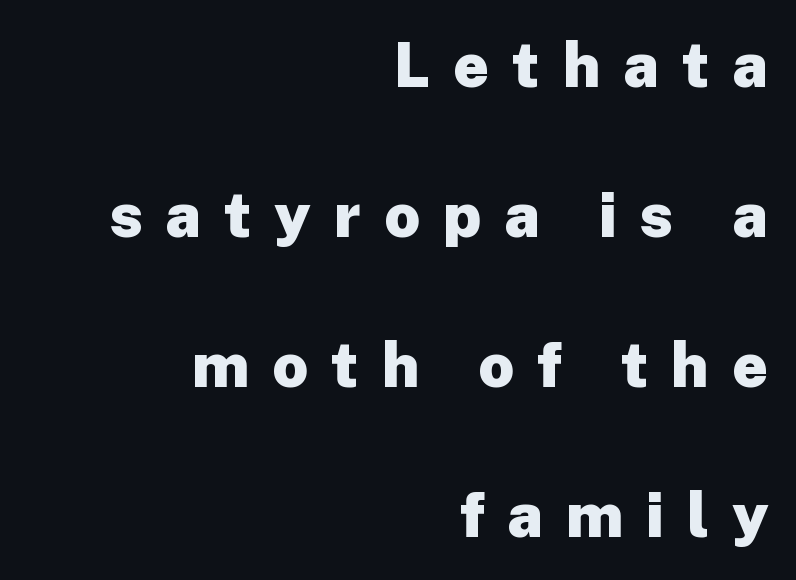
Leading is clearly above the norm, producing a sparse column. Just letters on the line, the space beneath them empty. A roman cut, with each character standing at attention. Layout note: lines flush right. Check where the strokes stop: nothing finishes them off — pure sans.
